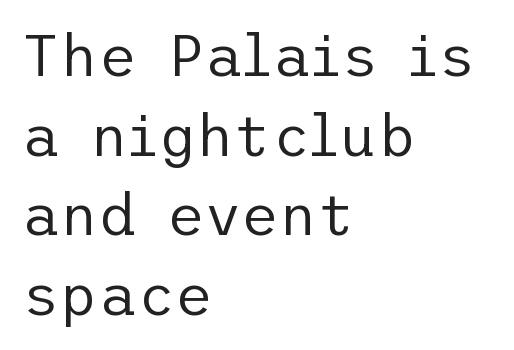
Q: Is the text bold? A: No.
Q: Is the text italic (slanted)? A: No, it is upright.
Q: Is the typeface a serif or a sans-serif typeface? A: Sans-serif.
Q: Is the text underlined? A: No.
Q: How is the paragraph aligned? A: Left-aligned.
Q: Is the spacing between letters normal or unusually wide? A: Normal.
Q: Is the spacing between lines tight, normal or loose? A: Normal.
Q: Width (condensed, normal, or wide)? A: Normal.
Q: Stroke contrast? A: Low.
Q: x-height? A: Medium.
